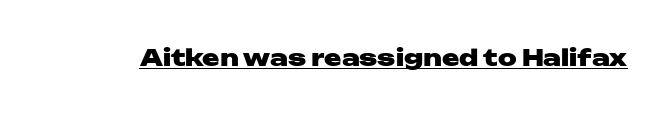
The image shows 23 px bold type, upright; set normal letter spacing, underlined.
